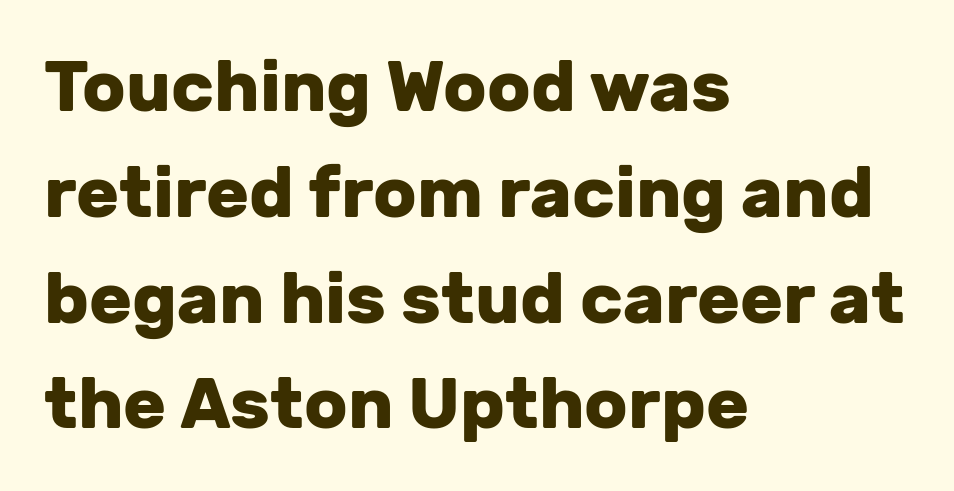
{"serif": "no", "italic": "no", "bold": "yes", "weight": "heavy", "width": "normal", "stroke_contrast": "low", "x_height": "medium", "monospaced": "no", "underline": "no", "align": "left", "line_spacing": "normal", "line_spacing_ratio": 1.49, "letter_spacing": "normal", "letter_spacing_em": 0.0, "glyph_px": 71}
